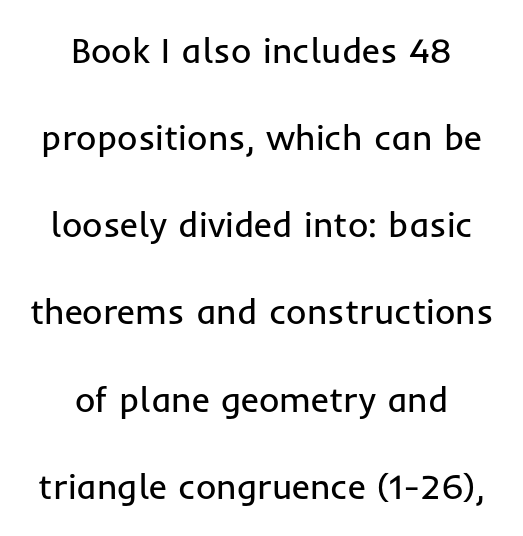
The image shows 35 px regular-weight sans-serif type, upright; set centered, loose line spacing (2.49x), normal letter spacing, not underlined; low stroke contrast and a medium x-height.
